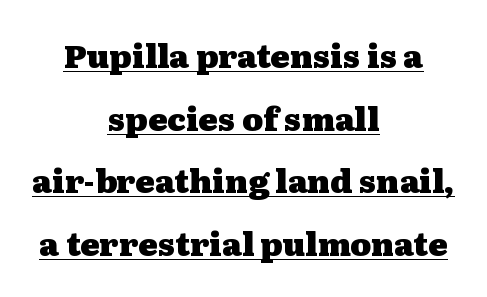
The image shows 32 px heavy, wide serif type, upright; set centered, loose line spacing (1.96x), normal letter spacing, underlined; medium stroke contrast and a medium x-height.
